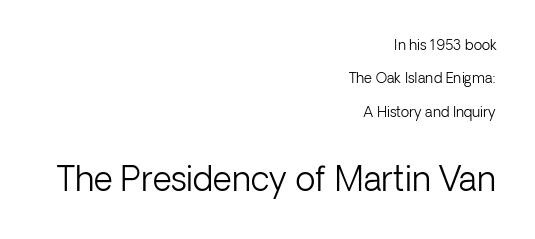
A bare baseline throughout the passage. Short note: letters normally spaced. Is this a fixed-width face? No — the glyphs have proportional, varying widths. You can tell it's not italic because the verticals are truly vertical.
